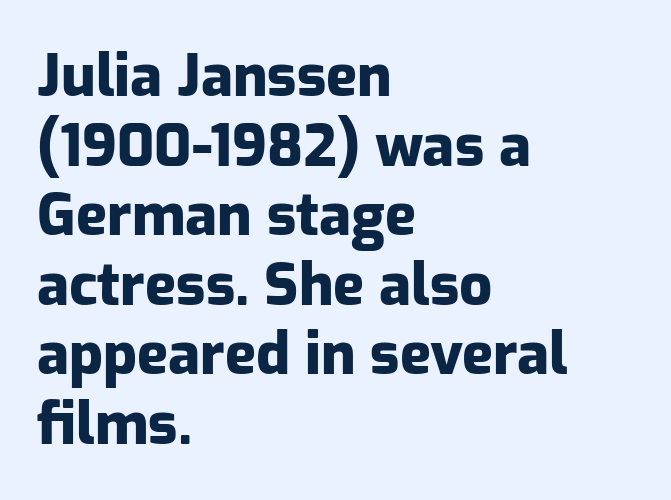
Q: Is the text bold? A: Yes.
Q: Is the text italic (slanted)? A: No, it is upright.
Q: Is the typeface a serif or a sans-serif typeface? A: Sans-serif.
Q: Is the text underlined? A: No.
Q: How is the paragraph aligned? A: Left-aligned.
Q: Is the spacing between letters normal or unusually wide? A: Normal.
Q: Width (condensed, normal, or wide)? A: Normal.
Q: Stroke contrast? A: Low.
Q: x-height? A: Medium.
Q: Monospaced? A: No.
